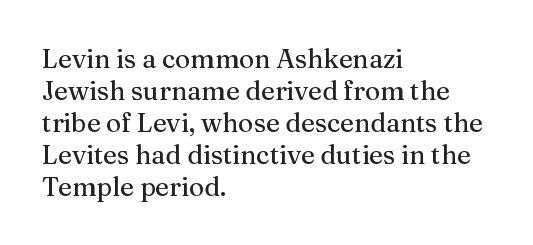
{"italic": "no", "underline": "no", "align": "left", "line_spacing_ratio": 1.23, "letter_spacing": "normal", "letter_spacing_em": 0.0, "glyph_px": 26}
